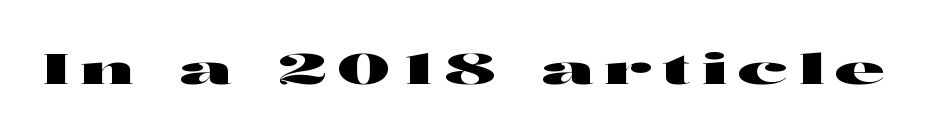
Stroke terminals: plain, sans-serif. The font's upright variant was chosen for this text. This rendering widens character spacing well past its baseline value. Character widths vary here, with narrow letters taking less room than wide ones.
